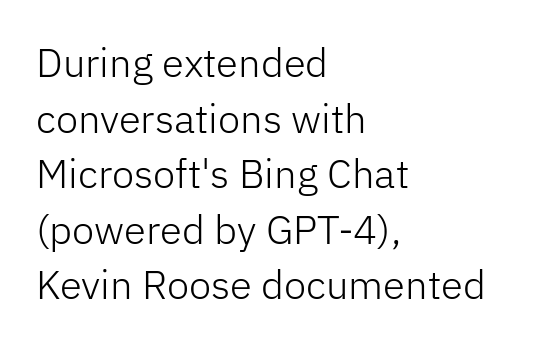
{"serif": "no", "italic": "no", "bold": "no", "weight": "light", "width": "normal", "stroke_contrast": "low", "x_height": "medium", "monospaced": "no", "underline": "no", "align": "left", "line_spacing": "normal", "line_spacing_ratio": 1.39, "letter_spacing": "normal", "letter_spacing_em": 0.0, "glyph_px": 40}
